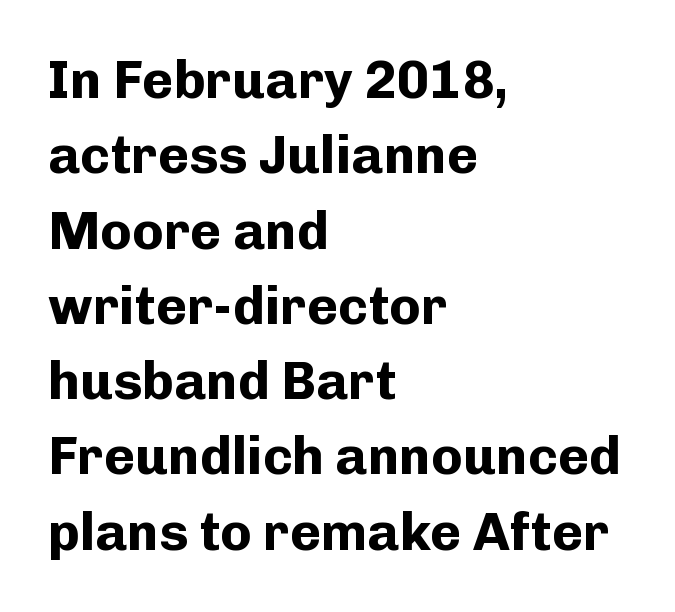
Does the leading feel generous? No, just average. Rule under the text: the space is simply empty. The letters advance in unequal steps, a hallmark of proportional type. You can tell it's not italic because the verticals are truly vertical. Examine the stroke ends and you'll find no serifs.
